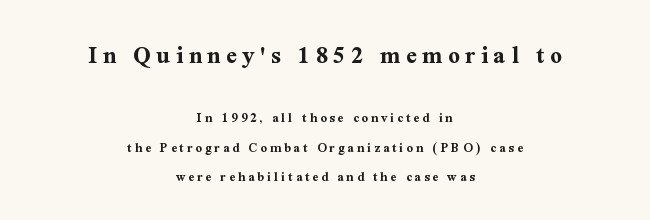
The image shows 26 px bold type, upright; set centered, loose line spacing (2.1x), unusually wide letter spacing (+0.21 em), not underlined; the first (top) block is 1.86x larger.
